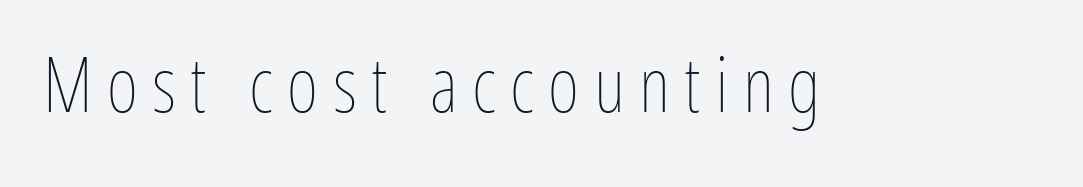
The glyphs are unaccompanied by any horizontal stroke below them. Is the stroke heavy? The answer is a plain regular-or-lighter. Do the letters lean? They stand straight. Note the varied advance widths — an 'i' is clearly narrower than an 'm'.
